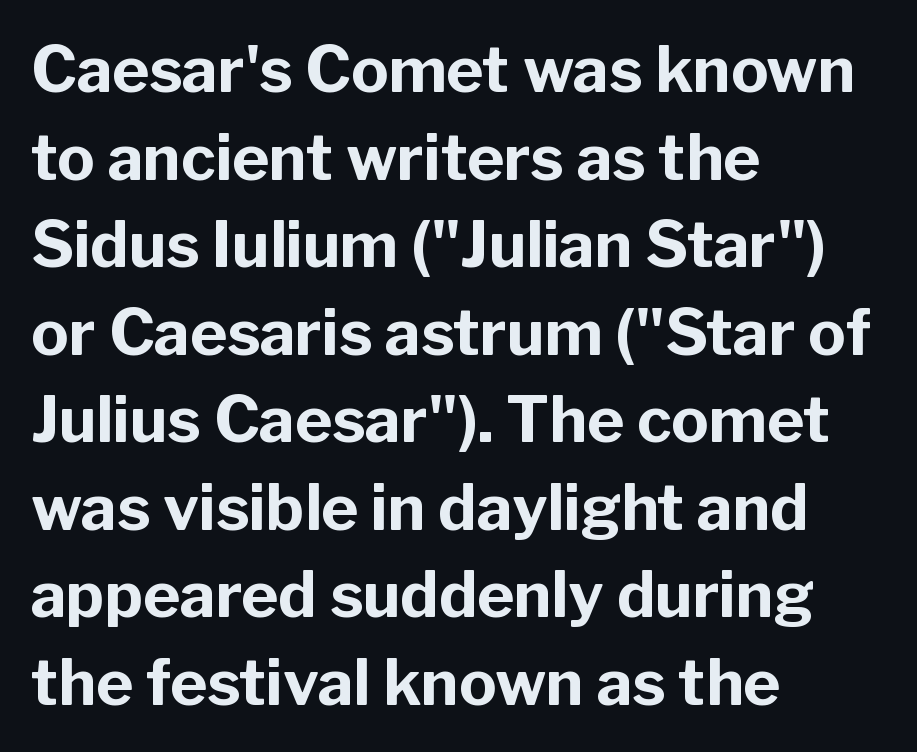
{"serif": "no", "italic": "no", "bold": "yes", "weight": "bold", "width": "normal", "stroke_contrast": "low", "x_height": "medium", "monospaced": "no", "underline": "no", "align": "left", "line_spacing": "normal", "line_spacing_ratio": 1.39, "letter_spacing": "normal", "letter_spacing_em": 0.0, "glyph_px": 63}
